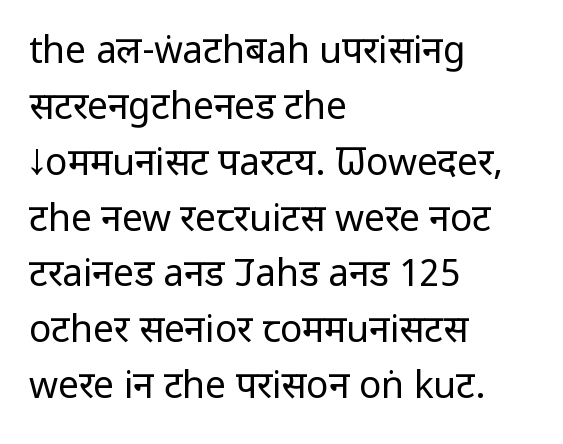
Q: Is the text bold? A: No.
Q: Is the text italic (slanted)? A: No, it is upright.
Q: Is the typeface a serif or a sans-serif typeface? A: Sans-serif.
Q: Is the text underlined? A: No.
Q: How is the paragraph aligned? A: Left-aligned.
Q: Is the spacing between letters normal or unusually wide? A: Normal.
Q: Is the spacing between lines tight, normal or loose? A: Normal.
Q: Width (condensed, normal, or wide)? A: Condensed.
Q: Stroke contrast? A: Low.
Q: x-height? A: Large.
Q: Monospaced? A: No.
